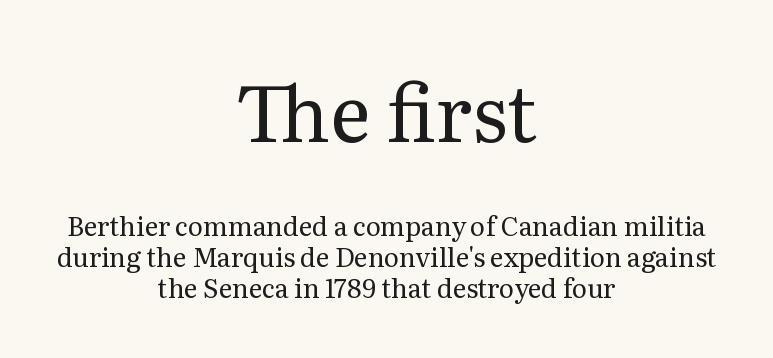
Q: Is the text bold? A: No.
Q: Is the text italic (slanted)? A: No, it is upright.
Q: Is the typeface a serif or a sans-serif typeface? A: Serif.
Q: Is the text underlined? A: No.
Q: How is the paragraph aligned? A: Centered.
Q: Is the spacing between letters normal or unusually wide? A: Normal.
Q: Which block of text is set in a larger size, the first (top) or the second (bottom)? A: The first (top) one.
Q: Width (condensed, normal, or wide)? A: Normal.
Q: Stroke contrast? A: Medium.
Q: x-height? A: Medium.
Q: Monospaced? A: No.
